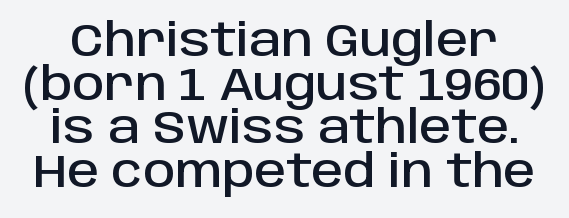
The image shows 45 px sans-serif type, upright; set tight line spacing (0.97x), normal letter spacing, not underlined; low stroke contrast and a large x-height.
